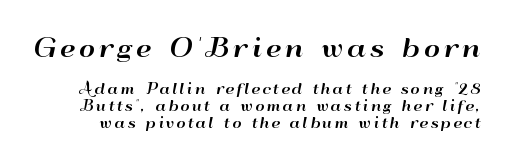
Character size in the leading block exceeds that of the trailing block. No word sits above an underline.
